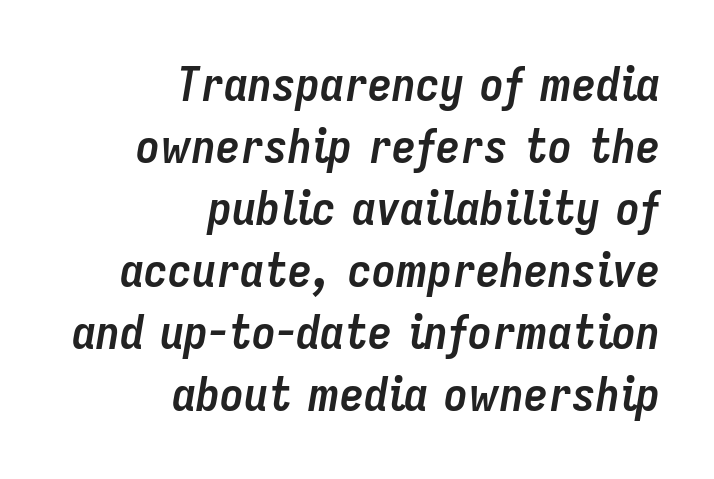
{"italic": "yes", "lean": "right", "slant_degrees": 9, "bold": "yes", "weight": "semibold", "width": "condensed", "stroke_contrast": "low", "x_height": "medium", "monospaced": "no", "underline": "no", "align": "right", "line_spacing": "normal", "line_spacing_ratio": 1.29, "letter_spacing": "normal", "letter_spacing_em": 0.0, "glyph_px": 48}
